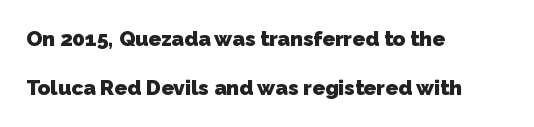
{"bold": "yes", "underline": "no", "align": "left", "line_spacing": "loose", "line_spacing_ratio": 2.35, "letter_spacing": "normal", "letter_spacing_em": 0.0, "glyph_px": 21}
